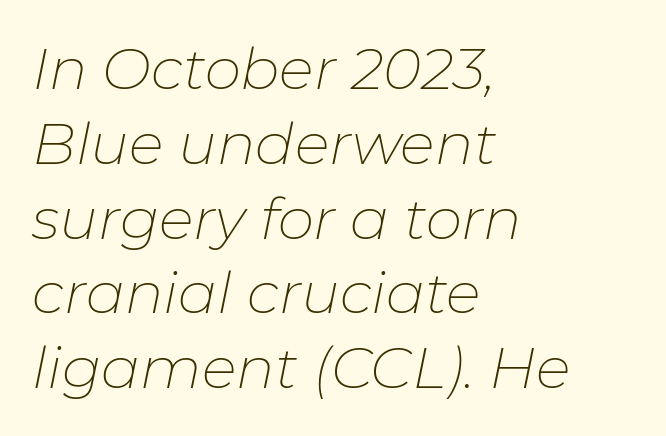
Each letter keeps its own natural width here, so spacing adapts to shape. Reading down the column, the eye jumps a familiar distance to each next line. There is no visible air inserted between adjacent glyphs. The setting favours the left margin, as ordinary paragraphs usually do. This is oblique type, the kind used for emphasis or titles. No chunkiness to these letters — they're not bold.
